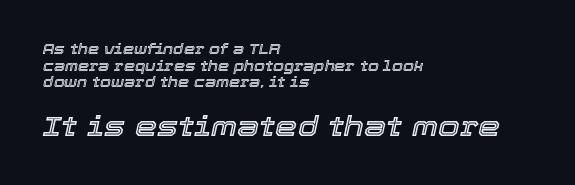
The image shows 28 px text type, italic (leaning right); set left-aligned, line spacing 1.18x, normal letter spacing, not underlined; the second (bottom) block is 2.0x larger; a medium x-height.
